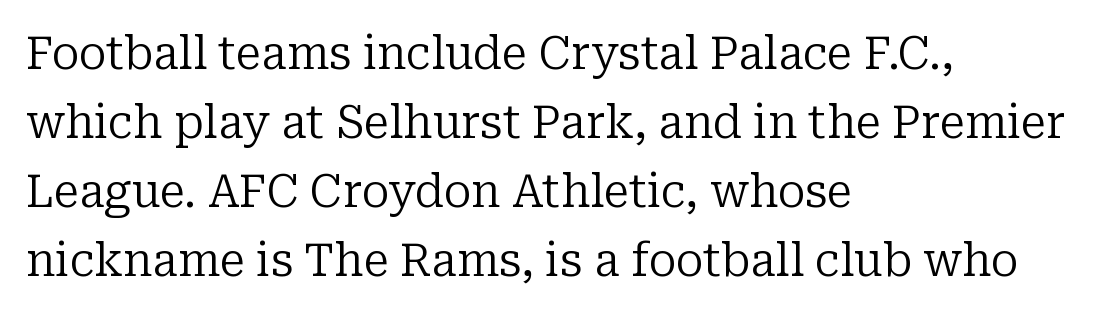
The image shows 46 px regular-weight serif type, upright; set left-aligned, normal line spacing (1.5x), normal letter spacing, not underlined; low stroke contrast and a medium x-height.
